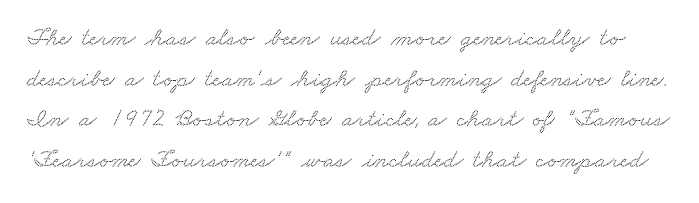
{"underline": "no", "line_spacing": "normal", "line_spacing_ratio": 1.56, "letter_spacing": "normal", "letter_spacing_em": 0.0, "glyph_px": 26}
